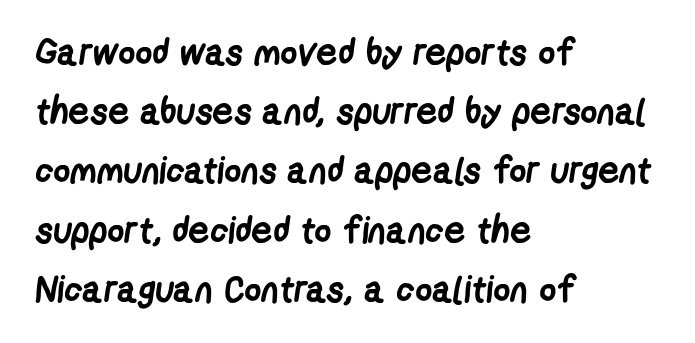
The image shows 37 px semibold, condensed sans-serif type; set left-aligned, normal line spacing (1.6x), normal letter spacing, not underlined; low stroke contrast and a medium x-height.
